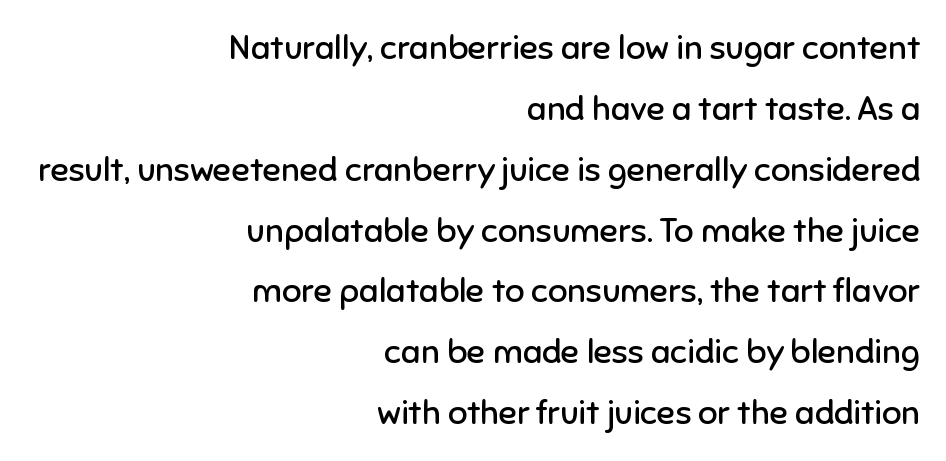
{"serif": "no", "italic": "no", "bold": "no", "weight": "regular", "width": "normal", "stroke_contrast": "low", "x_height": "medium", "monospaced": "no", "underline": "no", "align": "right", "line_spacing_ratio": 1.79, "letter_spacing": "normal", "letter_spacing_em": 0.0, "glyph_px": 34}
